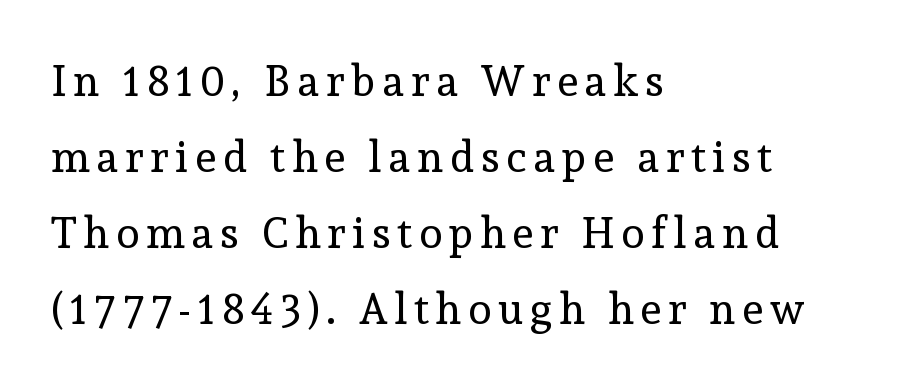
The image shows 43 px regular-weight serif type, upright; set left-aligned, line spacing 1.77x, not underlined; a medium x-height.
